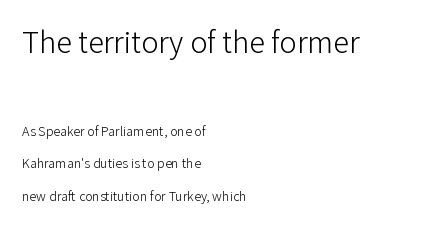
{"serif": "no", "italic": "no", "bold": "no", "weight": "light", "width": "normal", "stroke_contrast": "low", "x_height": "medium", "monospaced": "no", "underline": "no", "align": "left", "line_spacing": "loose", "line_spacing_ratio": 2.32, "letter_spacing": "normal", "letter_spacing_em": 0.0, "larger_block": "first", "size_ratio": 2.29, "glyph_px": 32}
